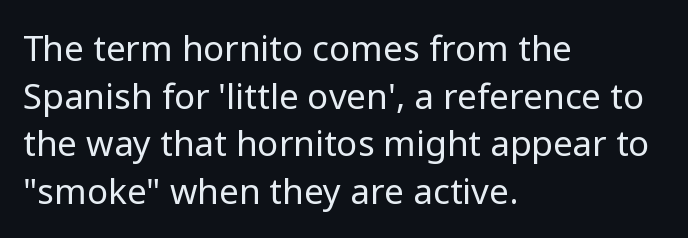
{"serif": "no", "italic": "no", "bold": "no", "weight": "regular", "width": "normal", "stroke_contrast": "low", "x_height": "medium", "monospaced": "no", "underline": "no", "align": "left", "line_spacing": "normal", "line_spacing_ratio": 1.36, "letter_spacing": "normal", "letter_spacing_em": 0.0, "glyph_px": 35}
